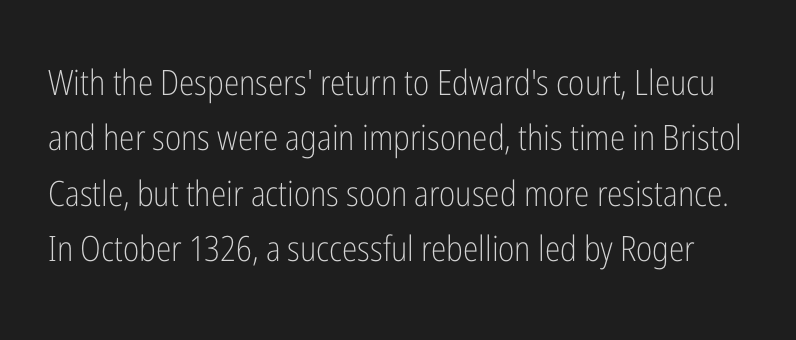
The image shows 35 px light, condensed sans-serif type, upright; set normal line spacing (1.58x), normal letter spacing, not underlined; low stroke contrast and a medium x-height.
